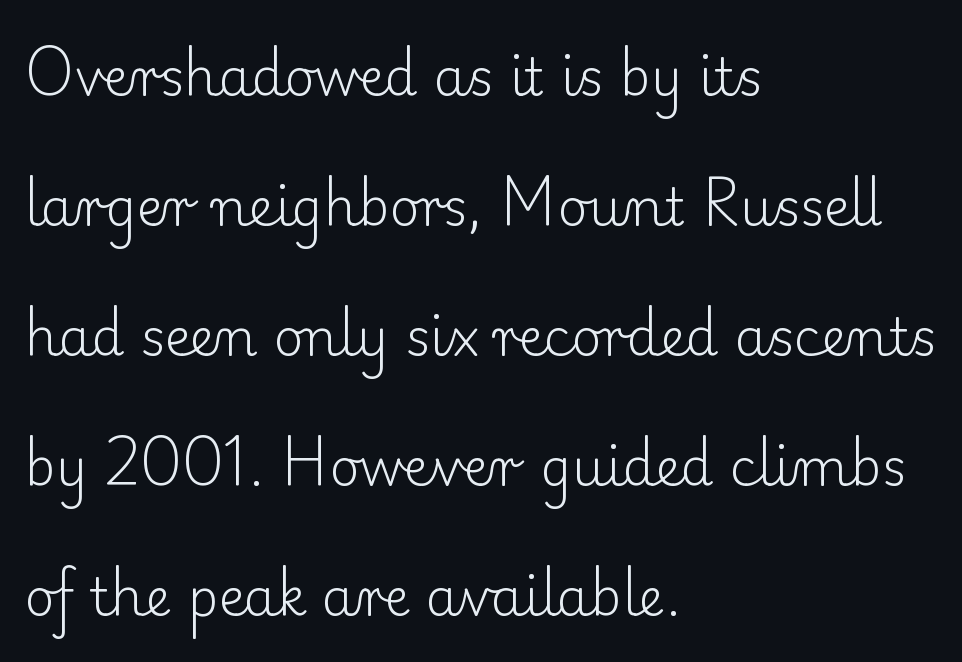
Q: Is the text bold? A: No.
Q: Is the text italic (slanted)? A: No, it is upright.
Q: Is the text underlined? A: No.
Q: How is the paragraph aligned? A: Left-aligned.
Q: Is the spacing between letters normal or unusually wide? A: Normal.
Q: Is the spacing between lines tight, normal or loose? A: Loose.
Q: Width (condensed, normal, or wide)? A: Normal.
Q: Stroke contrast? A: Low.
Q: x-height? A: Small.
Q: Monospaced? A: No.
